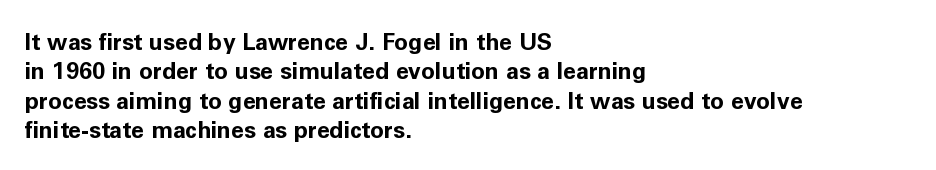
Q: Is the text bold? A: Yes.
Q: Is the text italic (slanted)? A: No, it is upright.
Q: Is the text underlined? A: No.
Q: How is the paragraph aligned? A: Left-aligned.
Q: Is the spacing between letters normal or unusually wide? A: Normal.
Q: Is the spacing between lines tight, normal or loose? A: Normal.
